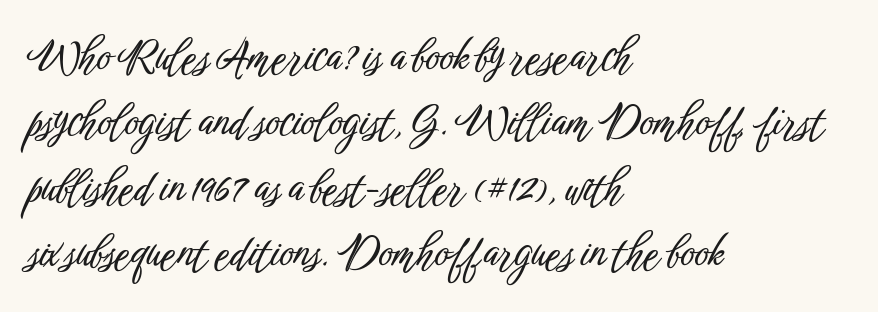
{"serif": "no", "width": "condensed", "stroke_contrast": "low", "x_height": "medium", "monospaced": "no", "underline": "no", "align": "left", "line_spacing": "normal", "line_spacing_ratio": 1.52, "letter_spacing": "normal", "letter_spacing_em": 0.0, "glyph_px": 43}
